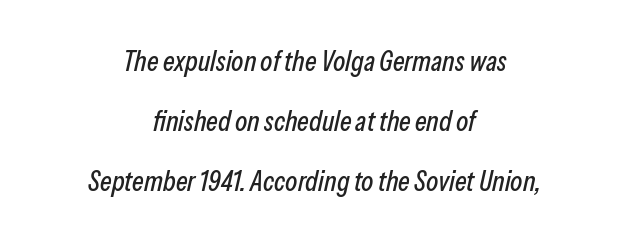
Q: Is the text italic (slanted)? A: Yes, it leans right by about 13 degrees.
Q: Is the text underlined? A: No.
Q: How is the paragraph aligned? A: Centered.
Q: Is the spacing between letters normal or unusually wide? A: Normal.
Q: Is the spacing between lines tight, normal or loose? A: Loose.
Q: Width (condensed, normal, or wide)? A: Condensed.
Q: Stroke contrast? A: Low.
Q: x-height? A: Medium.
Q: Monospaced? A: No.
